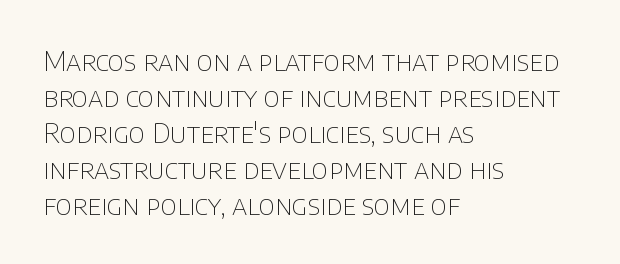
{"italic": "no", "bold": "no", "underline": "no", "align": "left", "line_spacing": "normal", "line_spacing_ratio": 1.33, "letter_spacing": "normal", "letter_spacing_em": 0.0, "glyph_px": 27}
